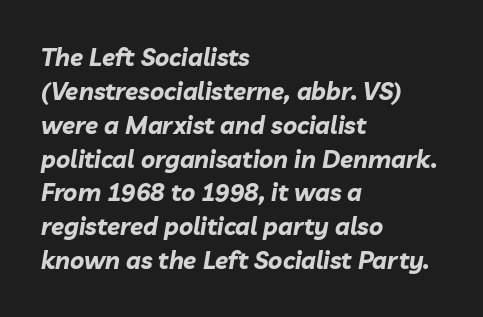
The image shows 24 px bold type, italic (leaning right); set left-aligned, normal line spacing (1.41x), normal letter spacing, not underlined.
